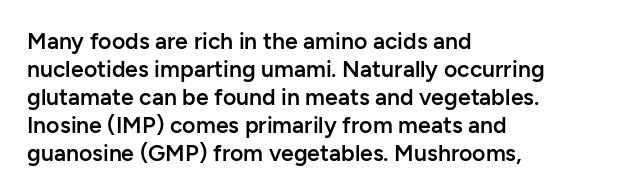
Q: Is the text bold? A: Semi-bold.
Q: Is the text italic (slanted)? A: No, it is upright.
Q: Is the text underlined? A: No.
Q: How is the paragraph aligned? A: Left-aligned.
Q: Is the spacing between letters normal or unusually wide? A: Normal.
